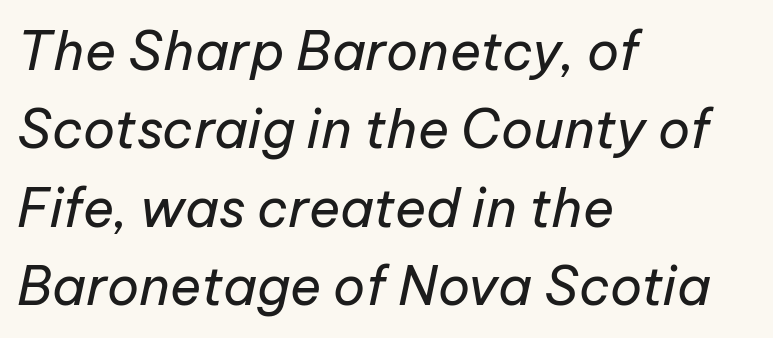
Q: Is the text bold? A: No.
Q: Is the text italic (slanted)? A: Yes, it leans right by about 12 degrees.
Q: Is the text underlined? A: No.
Q: How is the paragraph aligned? A: Left-aligned.
Q: Is the spacing between letters normal or unusually wide? A: Normal.
Q: Is the spacing between lines tight, normal or loose? A: Normal.
Q: Width (condensed, normal, or wide)? A: Normal.
Q: Stroke contrast? A: Low.
Q: x-height? A: Medium.
Q: Monospaced? A: No.
